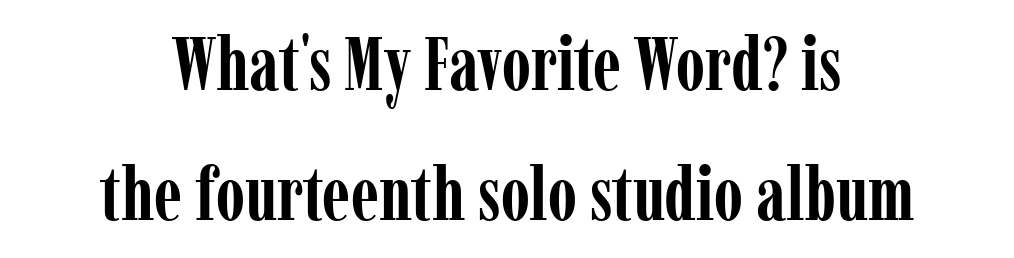
{"serif": "yes", "italic": "no", "bold": "yes", "weight": "semibold", "width": "condensed", "stroke_contrast": "low", "x_height": "medium", "monospaced": "no", "underline": "no", "align": "center", "line_spacing_ratio": 1.74, "letter_spacing": "normal", "letter_spacing_em": 0.0, "glyph_px": 75}
